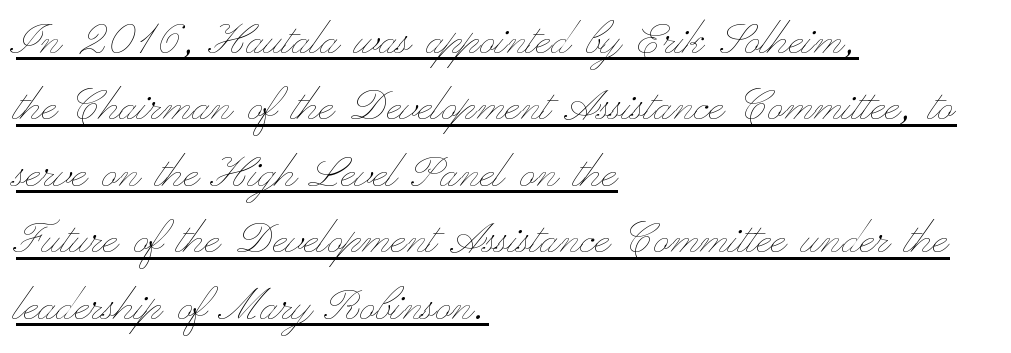
The image shows 54 px thin, wide type; set left-aligned, line spacing 1.23x, normal letter spacing, underlined; low stroke contrast and a small x-height.
